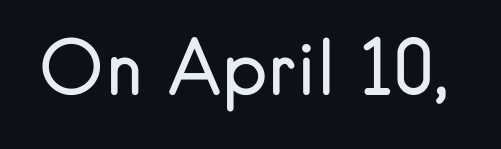
{"serif": "no", "italic": "no", "bold": "no", "weight": "regular", "width": "normal", "stroke_contrast": "low", "x_height": "small", "monospaced": "no", "underline": "no", "letter_spacing": "normal", "letter_spacing_em": 0.0, "glyph_px": 73}
